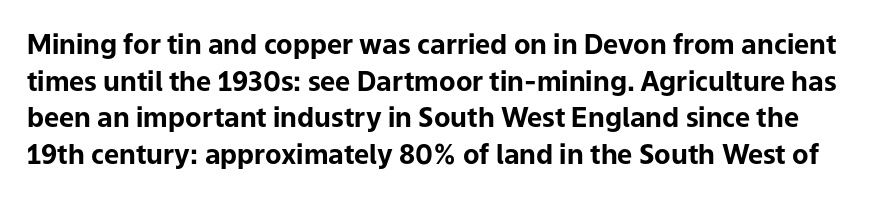
{"italic": "no", "bold": "yes", "underline": "no", "line_spacing": "normal", "line_spacing_ratio": 1.36, "letter_spacing": "normal", "letter_spacing_em": 0.0, "glyph_px": 27}
